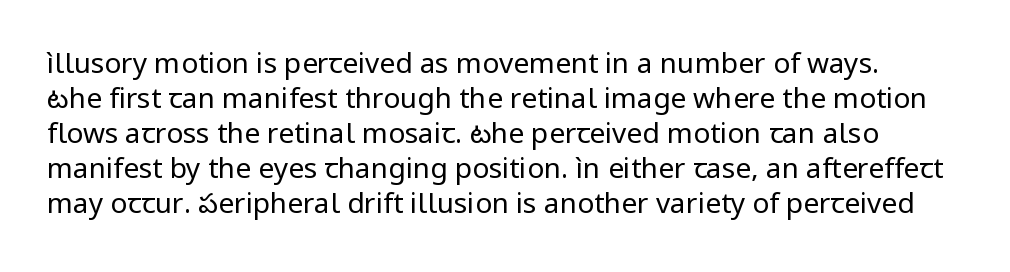
The image shows 28 px regular-weight sans-serif type, upright; set normal line spacing (1.25x), normal letter spacing, not underlined; low stroke contrast and a medium x-height.
